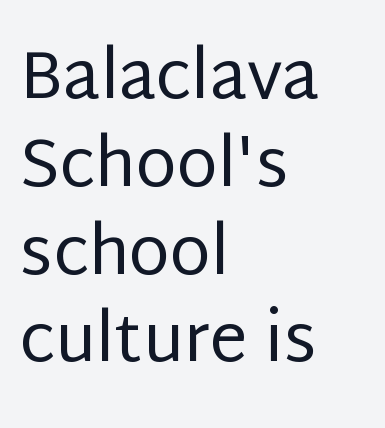
Q: Is the text bold? A: No.
Q: Is the text italic (slanted)? A: No, it is upright.
Q: Is the typeface a serif or a sans-serif typeface? A: Sans-serif.
Q: Is the text underlined? A: No.
Q: How is the paragraph aligned? A: Left-aligned.
Q: Is the spacing between letters normal or unusually wide? A: Normal.
Q: Is the spacing between lines tight, normal or loose? A: Normal.
Q: Width (condensed, normal, or wide)? A: Normal.
Q: Stroke contrast? A: Low.
Q: x-height? A: Large.
Q: Monospaced? A: No.
